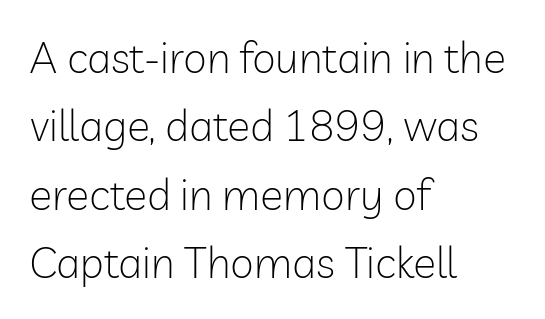
{"serif": "no", "italic": "no", "bold": "no", "weight": "light", "width": "normal", "stroke_contrast": "low", "x_height": "medium", "monospaced": "no", "underline": "no", "align": "left", "line_spacing": "normal", "line_spacing_ratio": 1.59, "letter_spacing": "normal", "letter_spacing_em": 0.0, "glyph_px": 43}
